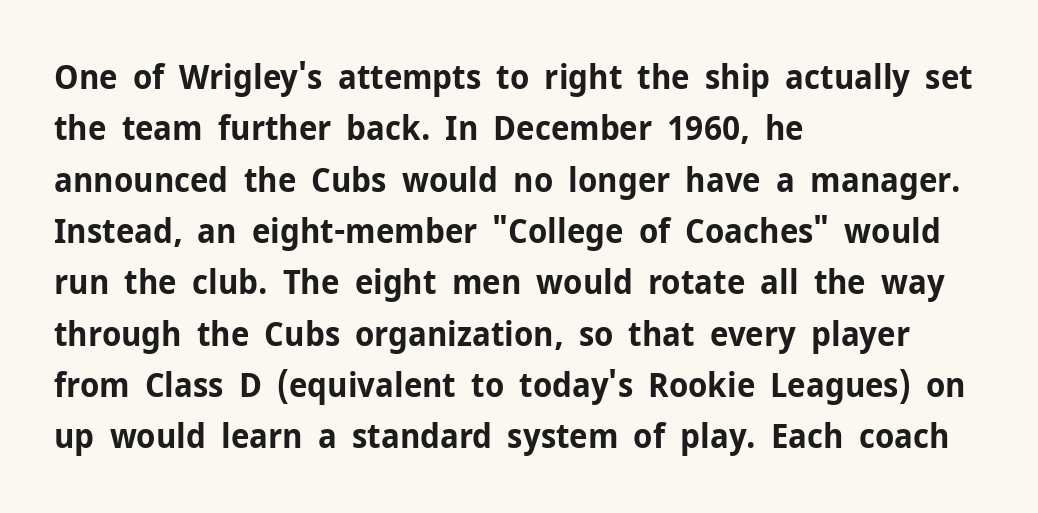
These lines are rendered in a variable-pitch font. Every stem runs plumb, perpendicular to the baseline. How heavy is the stroke? Heavy — this is a bold. The gaps between neighbouring characters are ordinary and unremarkable. Whoever set this chose a conventional vertical rhythm.
